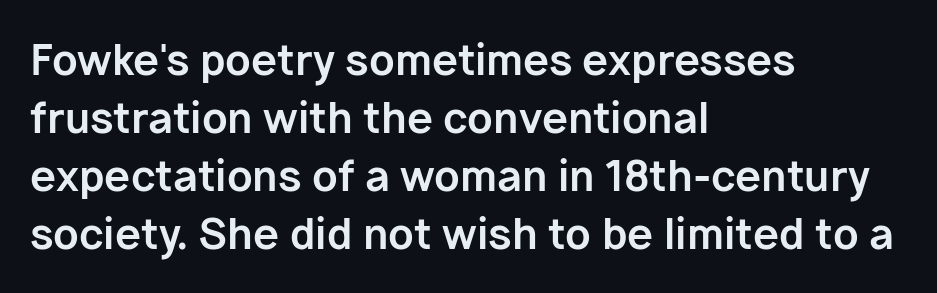
The strip under each line holds only bare page. Is there much room between lines? A standard amount, neither cramped nor airy. The specimen reads as upright at a glance. Caption: standard tracking, unaltered. Compared with a centered layout, this one pins lines to the left instead. The strokes are fattened all the way to bold.
